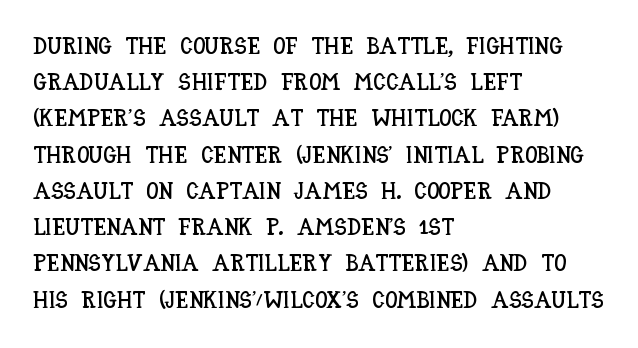
{"italic": "no", "underline": "no", "align": "left", "line_spacing": "normal", "line_spacing_ratio": 1.51, "letter_spacing": "normal", "letter_spacing_em": 0.0, "glyph_px": 24}
